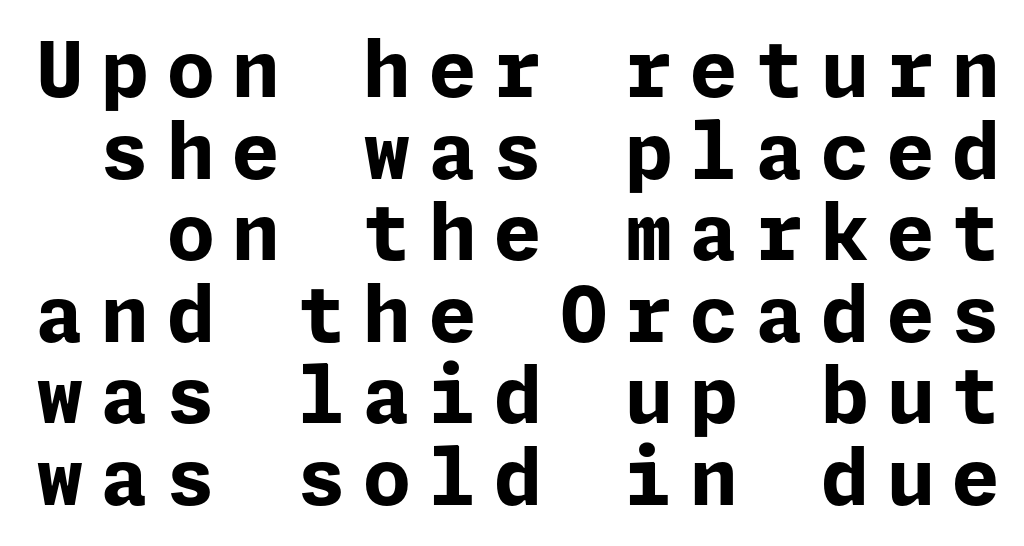
Q: Is the text bold? A: Yes.
Q: Is the text italic (slanted)? A: No, it is upright.
Q: Is the typeface a serif or a sans-serif typeface? A: Sans-serif.
Q: Is the text underlined? A: No.
Q: Is the spacing between letters normal or unusually wide? A: Unusually wide.
Q: Is the spacing between lines tight, normal or loose? A: Tight.
Q: Width (condensed, normal, or wide)? A: Normal.
Q: Stroke contrast? A: Low.
Q: x-height? A: Medium.
